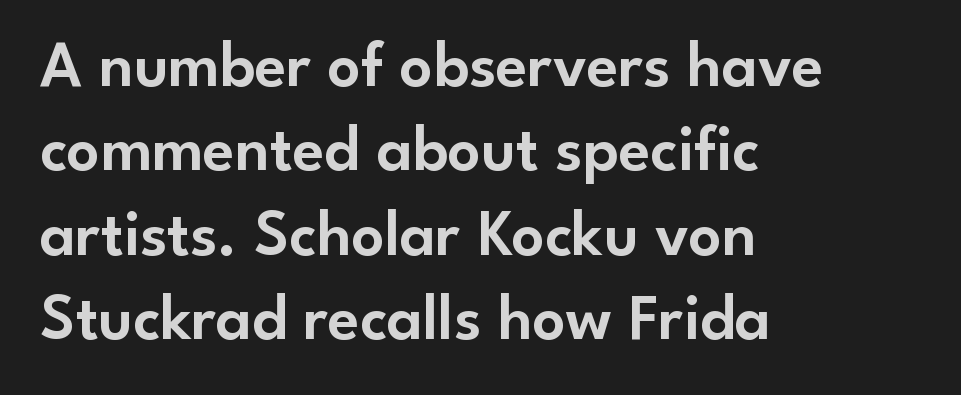
The image shows 65 px sans-serif type, upright; set left-aligned, normal line spacing (1.3x), normal letter spacing, not underlined; low stroke contrast and a small x-height.
